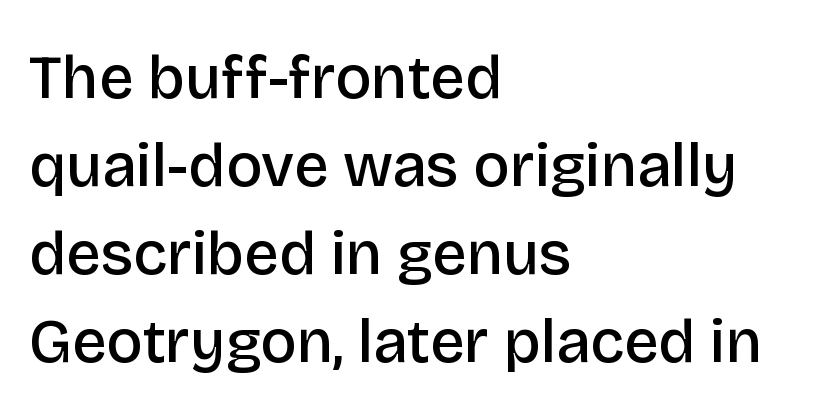
Q: Is the text bold? A: Semi-bold.
Q: Is the text italic (slanted)? A: No, it is upright.
Q: Is the typeface a serif or a sans-serif typeface? A: Sans-serif.
Q: Is the text underlined? A: No.
Q: How is the paragraph aligned? A: Left-aligned.
Q: Is the spacing between letters normal or unusually wide? A: Normal.
Q: Is the spacing between lines tight, normal or loose? A: Normal.
Q: Width (condensed, normal, or wide)? A: Normal.
Q: Stroke contrast? A: Low.
Q: x-height? A: Large.
Q: Monospaced? A: No.
